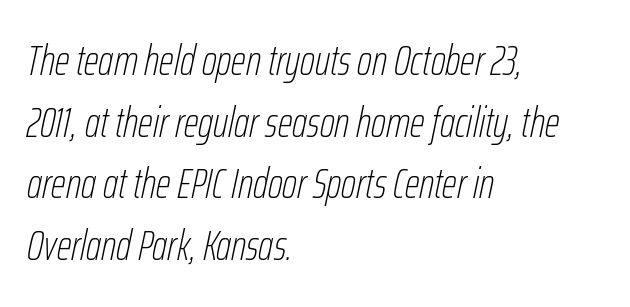
Looking at the ascenders, they clearly lean. Stroke thickness stays within the range of a standard reading face or lighter. If you measured baseline to baseline, you'd find a middling distance. Notice how the passage keeps a crisp vertical edge on the left only. This sample has the flowing, uneven cadence of proportional lettering. Decoration check: the copy has no underline.
